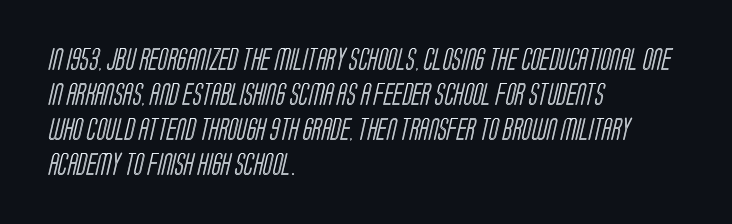
The image shows 22 px text type; set left-aligned, normal line spacing (1.59x), normal letter spacing, not underlined.
